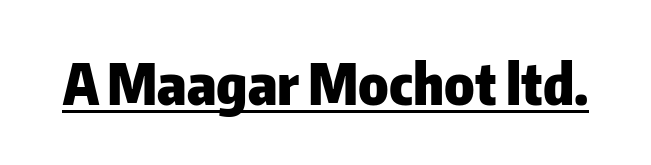
Q: Is the text bold? A: Yes.
Q: Is the text italic (slanted)? A: No, it is upright.
Q: Is the typeface a serif or a sans-serif typeface? A: Sans-serif.
Q: Is the text underlined? A: Yes.
Q: Is the spacing between letters normal or unusually wide? A: Normal.
Q: Width (condensed, normal, or wide)? A: Normal.
Q: Stroke contrast? A: Low.
Q: x-height? A: Medium.
Q: Monospaced? A: No.
